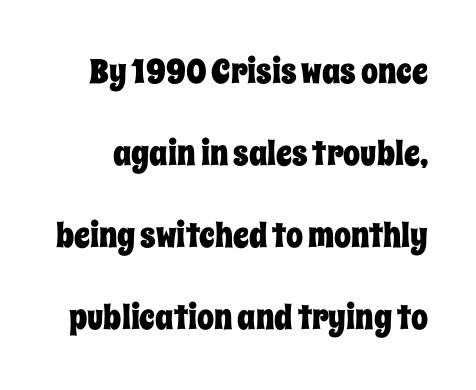
The image shows 34 px condensed type, upright; set loose line spacing (2.41x), normal letter spacing, not underlined; low stroke contrast and a large x-height.
